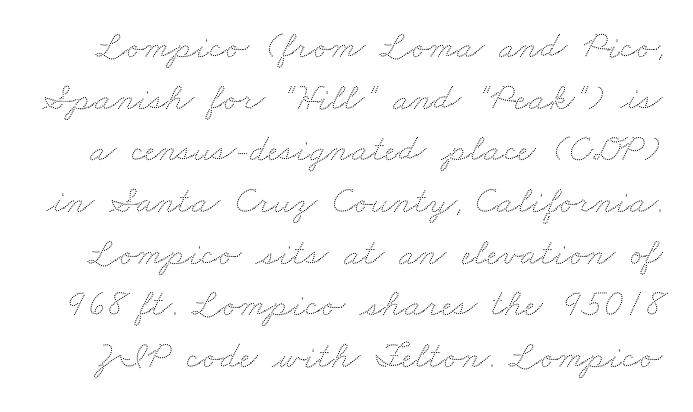
The image shows 38 px wide type; set normal line spacing (1.36x), normal letter spacing, not underlined; low stroke contrast and a small x-height.
